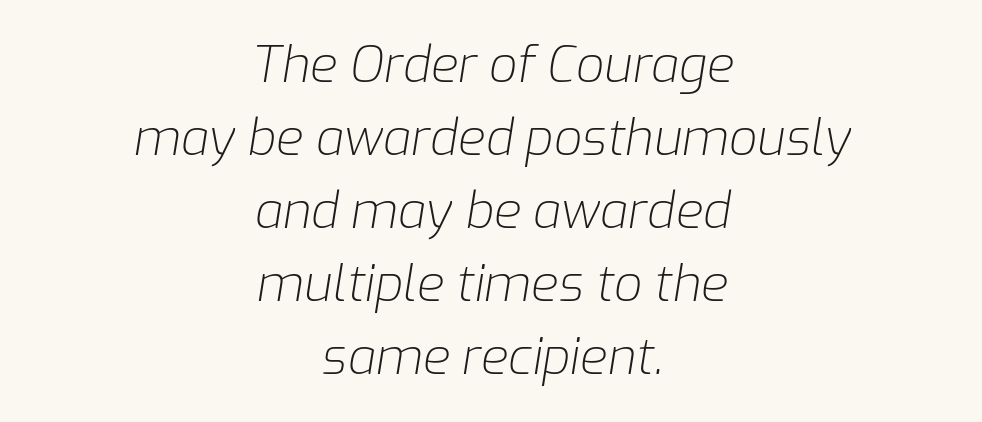
The image shows 50 px light type, italic (leaning right); set centered, normal line spacing (1.46x), normal letter spacing, not underlined; low stroke contrast and a medium x-height.
